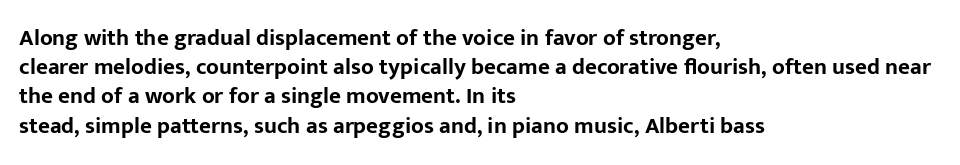
Is the block centered? No — it sits flush against the left margin. Strong, thick strokes mark this as bold type. Plain, unruled lines of type. Nothing unusual about the tracking: characters are spaced as the font intends. When letters stand straight like this, we call the style roman or upright. One glance says typical: line gaps are just what's usual.
